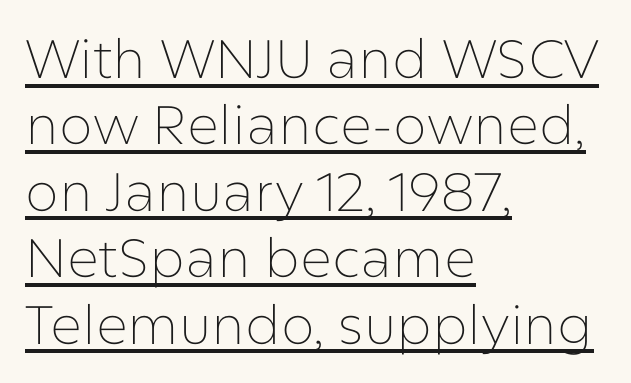
{"serif": "no", "italic": "no", "bold": "no", "weight": "thin", "width": "normal", "stroke_contrast": "low", "x_height": "medium", "monospaced": "no", "underline": "yes", "align": "left", "line_spacing_ratio": 1.23, "letter_spacing": "normal", "letter_spacing_em": 0.0, "glyph_px": 54}
